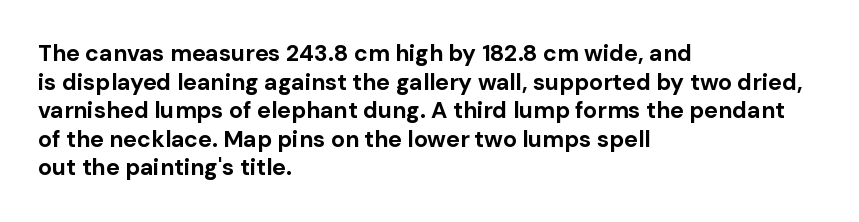
Q: Is the text bold? A: Yes.
Q: Is the text italic (slanted)? A: No, it is upright.
Q: Is the text underlined? A: No.
Q: How is the paragraph aligned? A: Left-aligned.
Q: Is the spacing between letters normal or unusually wide? A: Normal.
